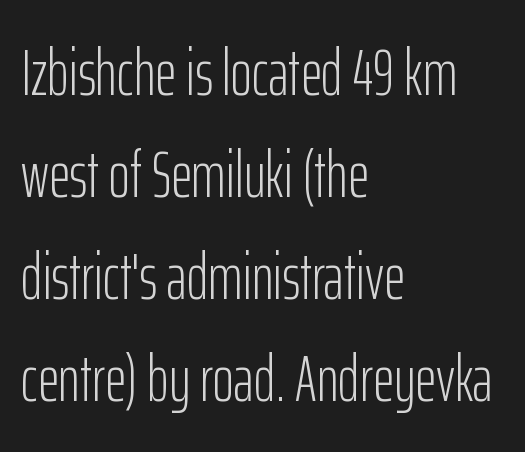
These lines are set flush left with a ragged right edge. Ordinary non-slanted type is in use. These lines sit exactly where default settings would place them. What kind of face is this? One without serifs — a sans.
